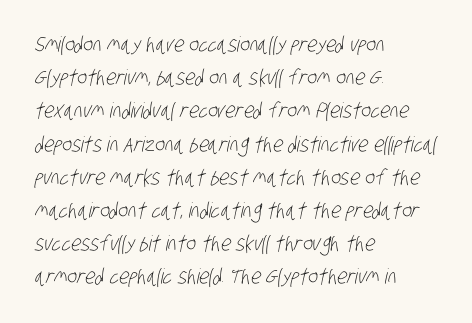
Words appear dense and cohesive because spacing is normal. Ink coverage per letter is moderate at most. A bare baseline throughout the passage. One-word summary of the alignment: left. Baseline-to-baseline distance is the conventional proportion of letter height.
